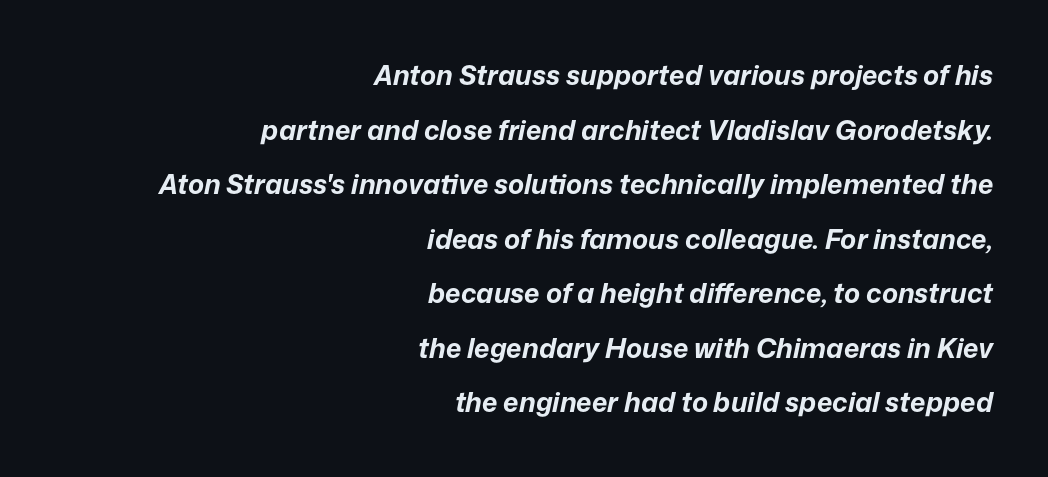
The image shows 27 px bold type, italic (leaning right); set right-aligned, loose line spacing (2.02x), normal letter spacing, not underlined.
